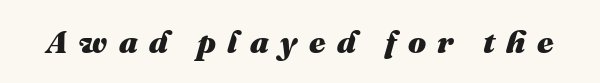
Heavy-handed strokes throughout: this text is bold. The letterforms stand isolated, each surrounded by extra space. Descender tails drop into unmarked territory. Note the varied advance widths — an 'i' is clearly narrower than an 'm'.
